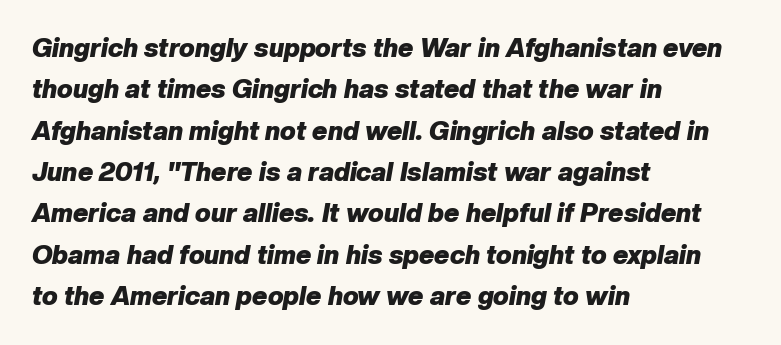
This is oblique type, the kind used for emphasis or titles. The rendering anchors every line to the left-hand side. Regarding leading, the lines here are spaced in the standard way. Inter-character spacing is left at the font's built-in metrics. Heavy, bold letterforms. Check under the words: just untouched page.
